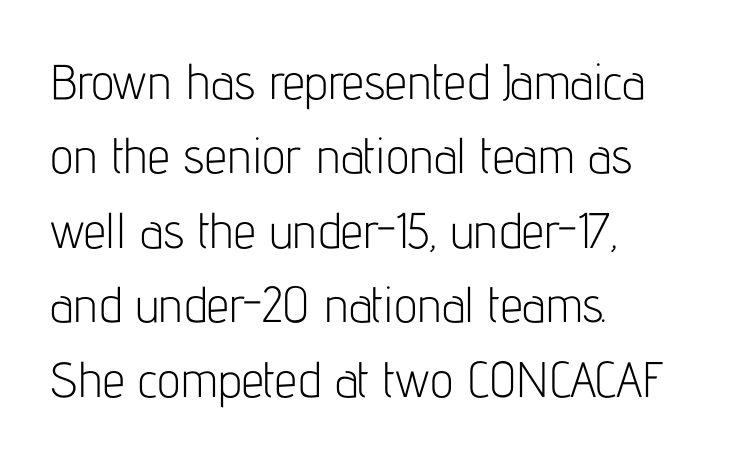
Unlike a traditional serif, this face leaves its strokes unadorned. The rendering uses natural spacing where letterforms have individual widths. If you measured baseline to baseline, you'd find a middling distance. Notice how the passage keeps a crisp vertical edge on the left only. Glance below the letters and you will spot only blank space. Tracking value appears to be zero — textbook default spacing.
